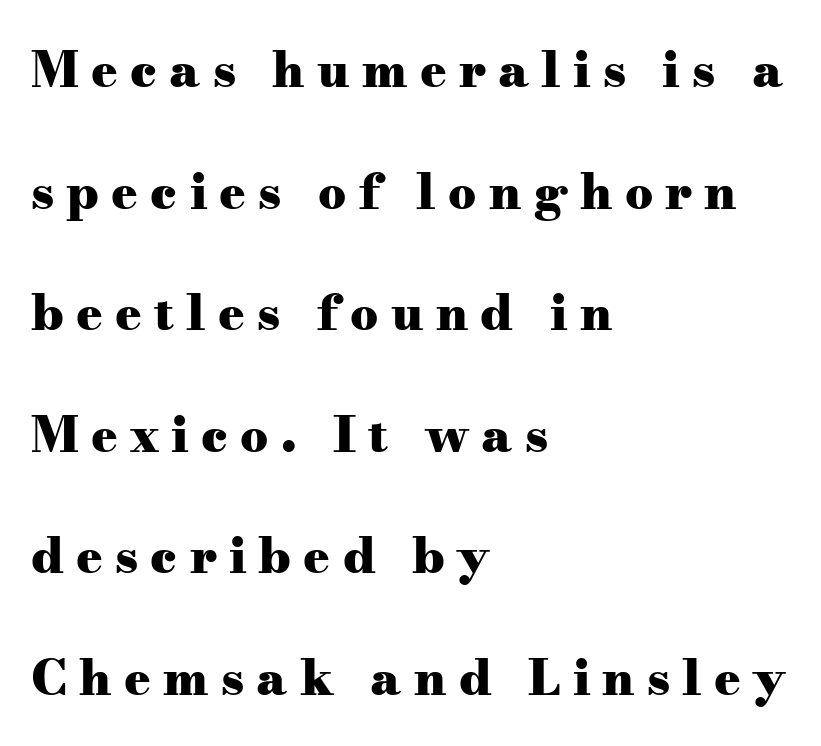
The image shows 49 px heavy, wide serif type, upright; set left-aligned, loose line spacing (2.48x), unusually wide letter spacing (+0.25 em), not underlined; medium stroke contrast and a small x-height.
